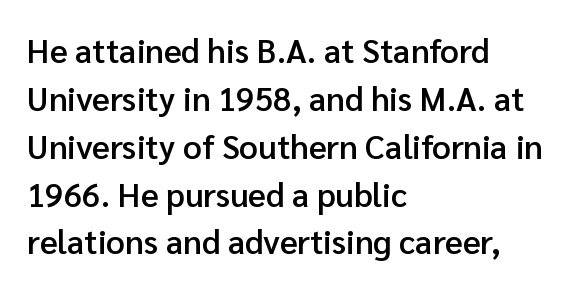
The image shows 33 px semibold sans-serif type, upright; set left-aligned, normal line spacing (1.45x), normal letter spacing, not underlined; low stroke contrast and a medium x-height.
